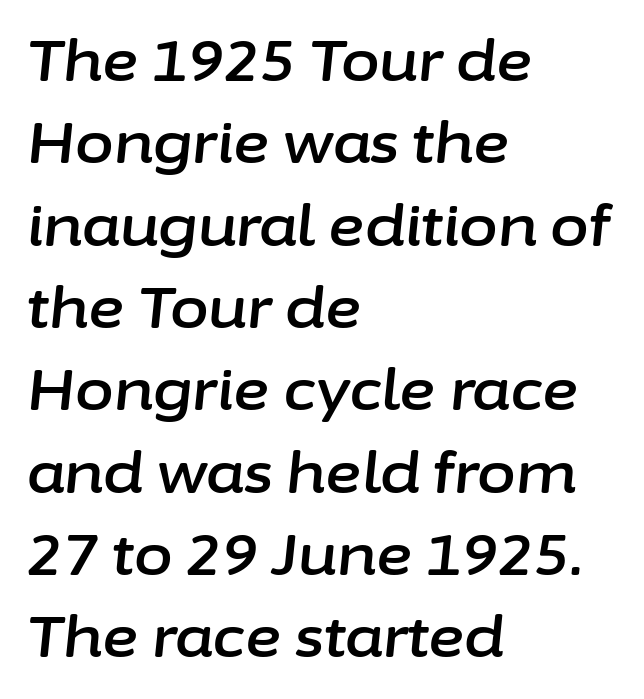
Q: Is the text italic (slanted)? A: Yes, it leans right by about 6 degrees.
Q: Is the text underlined? A: No.
Q: How is the paragraph aligned? A: Left-aligned.
Q: Is the spacing between letters normal or unusually wide? A: Normal.
Q: Is the spacing between lines tight, normal or loose? A: Normal.
Q: Width (condensed, normal, or wide)? A: Normal.
Q: Stroke contrast? A: Low.
Q: x-height? A: Medium.
Q: Monospaced? A: No.
